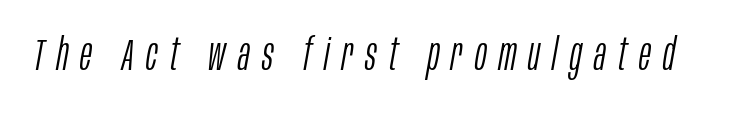
{"italic": "yes", "lean": "right", "slant_degrees": 10, "bold": "no", "weight": "light", "width": "condensed", "stroke_contrast": "low", "x_height": "large", "monospaced": "no", "underline": "no", "letter_spacing": "wide", "letter_spacing_em": 0.27, "glyph_px": 45}
